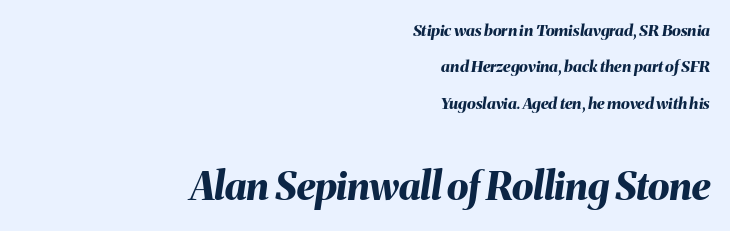
{"italic": "yes", "lean": "right", "slant_degrees": 8, "bold": "yes", "weight": "bold", "width": "normal", "stroke_contrast": "medium", "x_height": "medium", "monospaced": "no", "underline": "no", "align": "right", "line_spacing": "loose", "line_spacing_ratio": 2.28, "letter_spacing": "normal", "letter_spacing_em": 0.0, "larger_block": "second", "size_ratio": 2.44, "glyph_px": 39}
